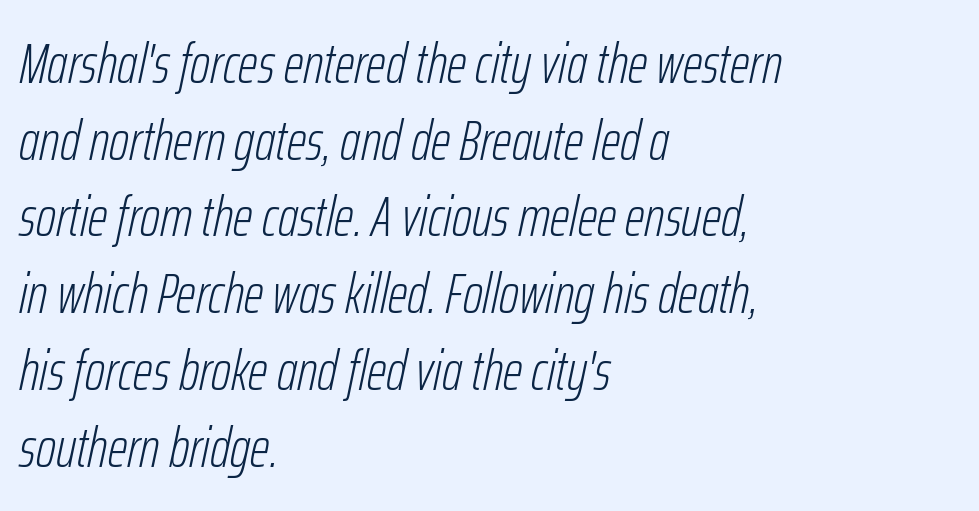
The image shows 56 px light, condensed type, italic (leaning right); set left-aligned, normal line spacing (1.37x), normal letter spacing, not underlined; low stroke contrast and a medium x-height.
